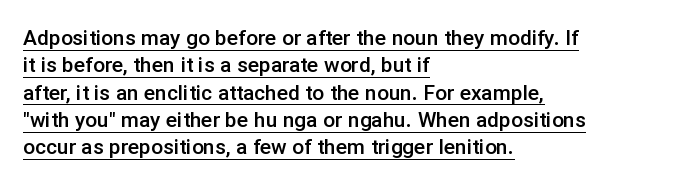
{"italic": "no", "bold": "semi", "underline": "yes", "align": "left", "line_spacing": "normal", "line_spacing_ratio": 1.3, "letter_spacing": "normal", "letter_spacing_em": 0.0, "glyph_px": 21}
